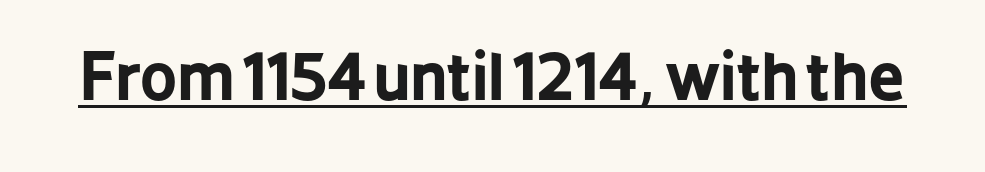
Q: Is the text bold? A: Yes.
Q: Is the text italic (slanted)? A: No, it is upright.
Q: Is the typeface a serif or a sans-serif typeface? A: Sans-serif.
Q: Is the text underlined? A: Yes.
Q: Is the spacing between letters normal or unusually wide? A: Normal.
Q: Width (condensed, normal, or wide)? A: Condensed.
Q: Stroke contrast? A: Low.
Q: x-height? A: Medium.
Q: Monospaced? A: No.
